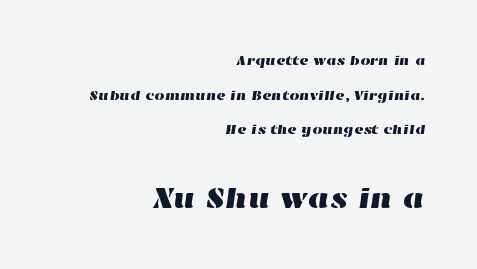
Q: Is the text underlined? A: No.
Q: How is the paragraph aligned? A: Right-aligned.
Q: Is the spacing between letters normal or unusually wide? A: Normal.
Q: Is the spacing between lines tight, normal or loose? A: Loose.
Q: Which block of text is set in a larger size, the first (top) or the second (bottom)? A: The second (bottom) one.
Q: Width (condensed, normal, or wide)? A: Wide.
Q: Stroke contrast? A: High.
Q: x-height? A: Medium.
Q: Monospaced? A: No.
